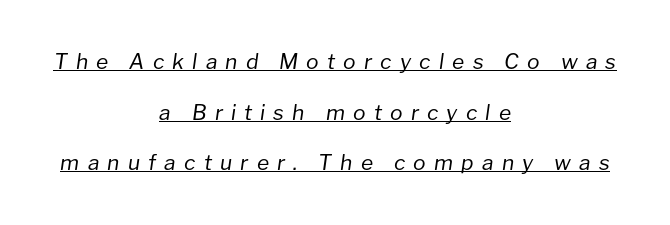
The image shows 21 px text type, italic (leaning right); set centered, loose line spacing (2.41x), unusually wide letter spacing (+0.39 em), underlined.
